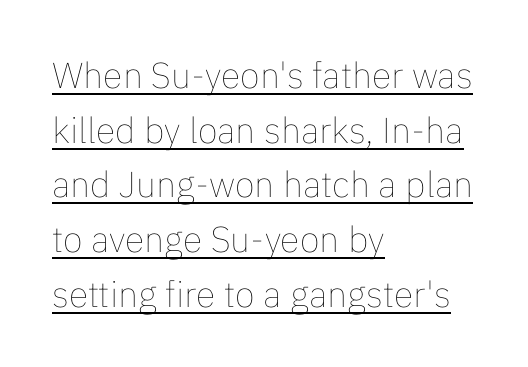
The image shows 36 px thin type, upright; set left-aligned, normal line spacing (1.52x), normal letter spacing, underlined; low stroke contrast and a medium x-height.
